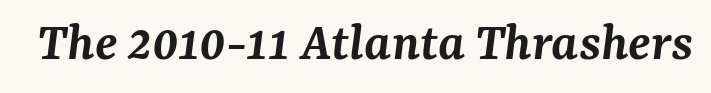
Q: Is the text bold? A: Semi-bold.
Q: Is the text italic (slanted)? A: Yes, it leans right by about 7 degrees.
Q: Is the typeface a serif or a sans-serif typeface? A: Serif.
Q: Is the text underlined? A: No.
Q: Is the spacing between letters normal or unusually wide? A: Normal.
Q: Width (condensed, normal, or wide)? A: Normal.
Q: Stroke contrast? A: Medium.
Q: x-height? A: Medium.
Q: Monospaced? A: No.
